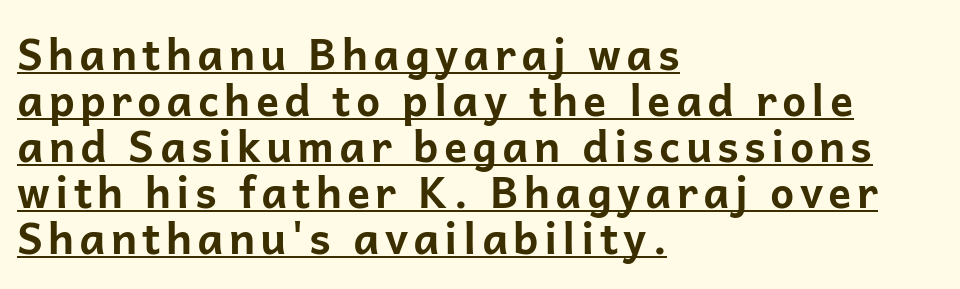
{"serif": "no", "italic": "no", "bold": "yes", "weight": "bold", "width": "normal", "stroke_contrast": "low", "x_height": "medium", "monospaced": "no", "underline": "yes", "align": "left", "line_spacing": "tight", "line_spacing_ratio": 1.07, "glyph_px": 43}
